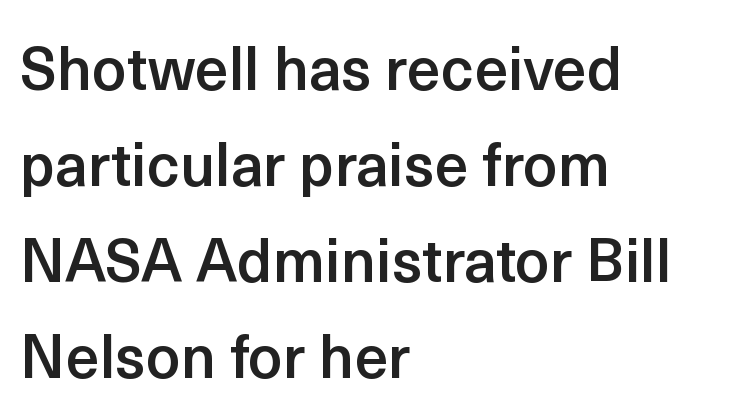
The image shows 60 px semibold sans-serif type, upright; set left-aligned, normal line spacing (1.6x), normal letter spacing, not underlined; a medium x-height.
